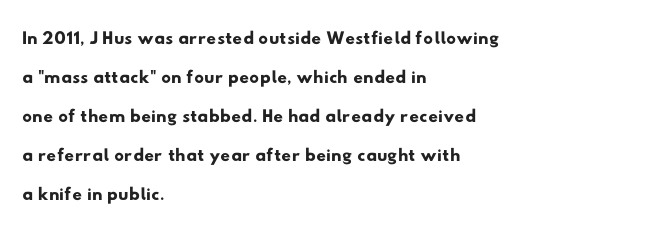
The image shows 27 px text type; set left-aligned, normal line spacing (1.44x), normal letter spacing, not underlined.
